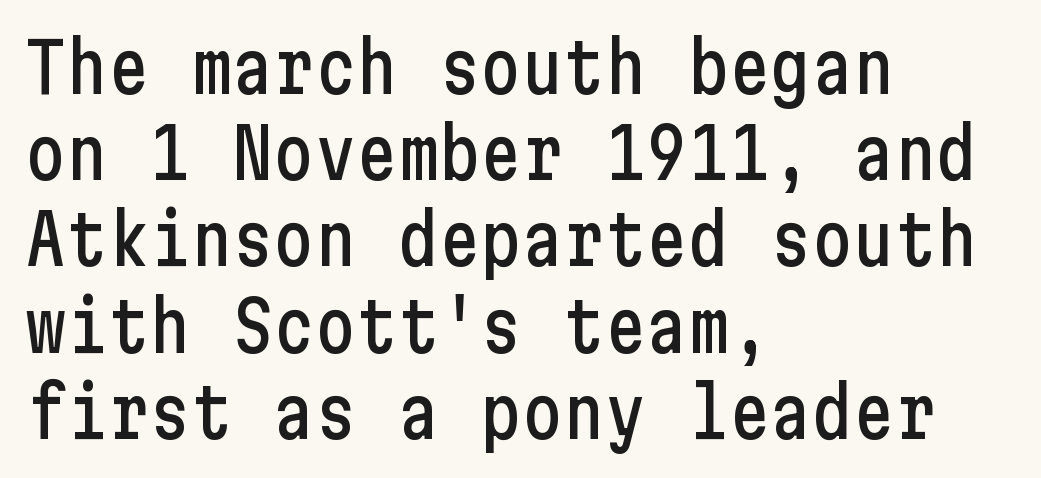
{"serif": "no", "italic": "no", "width": "condensed", "stroke_contrast": "low", "x_height": "medium", "underline": "no", "align": "left", "line_spacing": "normal", "line_spacing_ratio": 1.25, "letter_spacing": "normal", "letter_spacing_em": 0.0, "glyph_px": 69}
